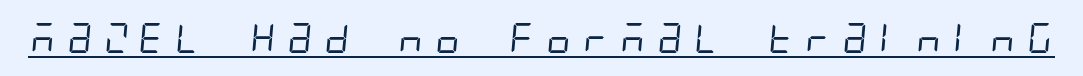
The weight would be labelled regular, book, light, or lighter still. These lines are composed in type without serifs. The glyphs are accompanied by a horizontal stroke just below them. Letter spacing: wide.
